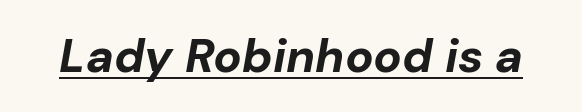
The image shows 47 px bold type, italic (leaning right); set normal letter spacing, underlined; low stroke contrast and a medium x-height.
